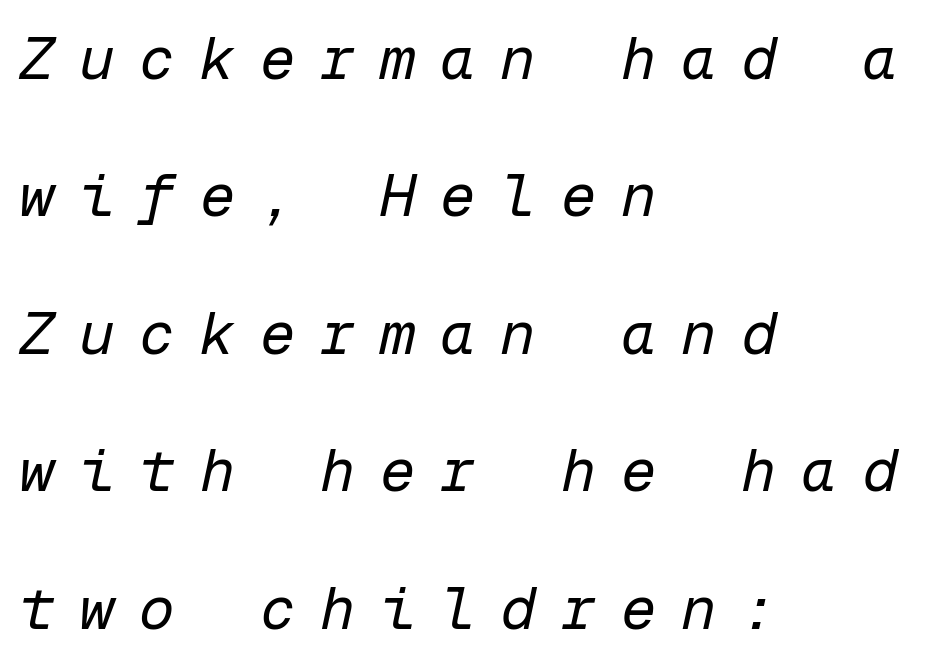
Students, note that the glyphs here are deliberately spaced far apart. Designer's note — italics engaged. Each letter, wide or thin by design, is forced into the same width here. The space beneath each line is pristine and unruled. Each new line begins a long way beneath the previous one. In CSS terms this would be text-align: left.
